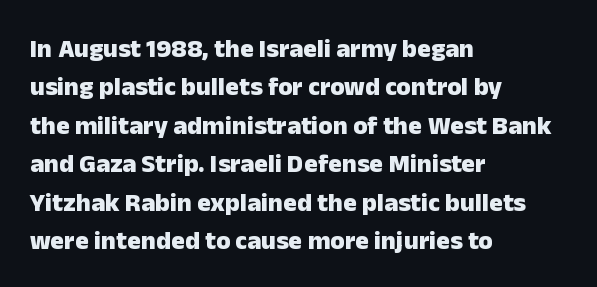
The image shows 26 px bold type, upright; set left-aligned, normal line spacing (1.48x), normal letter spacing, not underlined.
